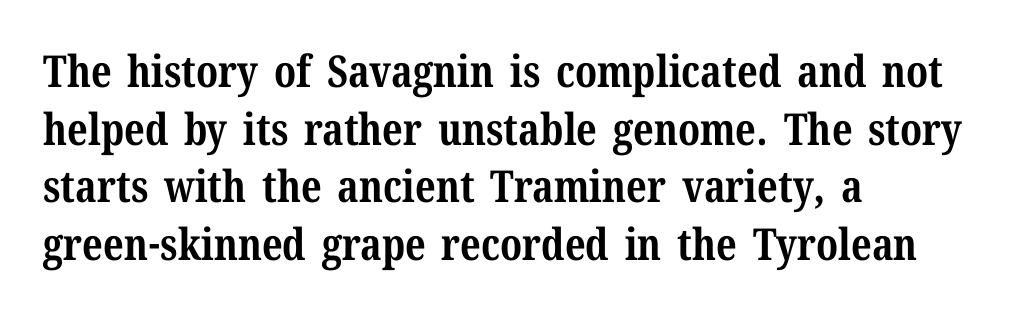
{"serif": "yes", "italic": "no", "bold": "yes", "weight": "bold", "width": "normal", "stroke_contrast": "medium", "x_height": "medium", "monospaced": "no", "underline": "no", "align": "left", "line_spacing": "normal", "line_spacing_ratio": 1.31, "letter_spacing": "normal", "letter_spacing_em": 0.0, "glyph_px": 44}
